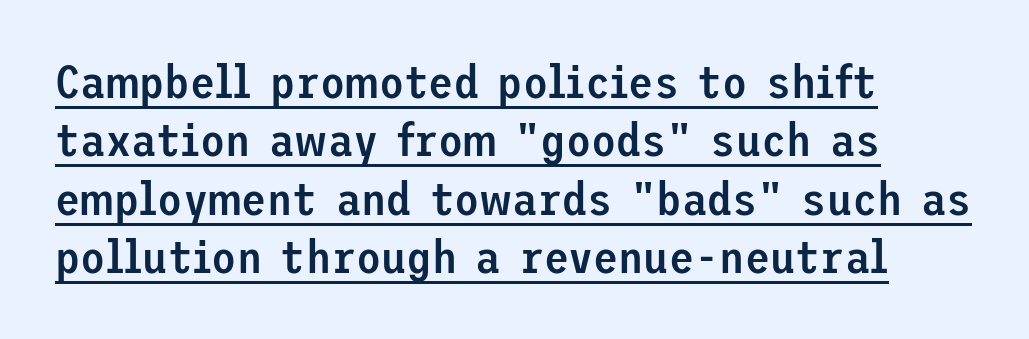
{"serif": "no", "italic": "no", "bold": "semi", "weight": "semibold", "width": "normal", "stroke_contrast": "low", "x_height": "medium", "underline": "yes", "align": "left", "line_spacing": "normal", "line_spacing_ratio": 1.27, "letter_spacing": "normal", "letter_spacing_em": 0.0, "glyph_px": 46}
